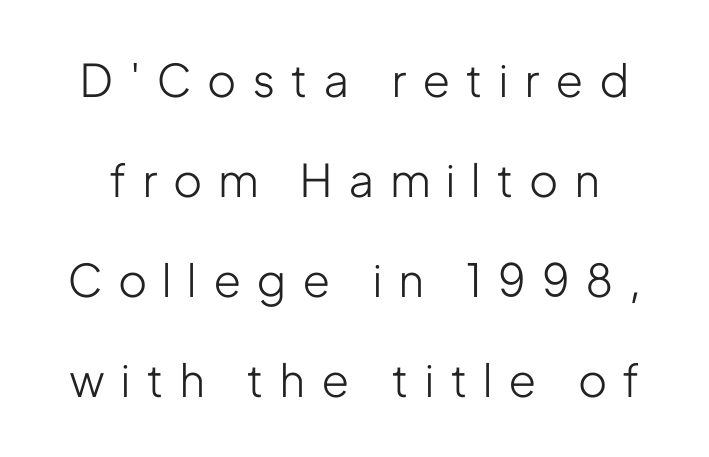
{"serif": "no", "italic": "no", "bold": "no", "weight": "light", "width": "condensed", "stroke_contrast": "low", "x_height": "medium", "monospaced": "no", "underline": "no", "line_spacing": "loose", "line_spacing_ratio": 2.22, "letter_spacing": "wide", "letter_spacing_em": 0.38, "glyph_px": 45}
